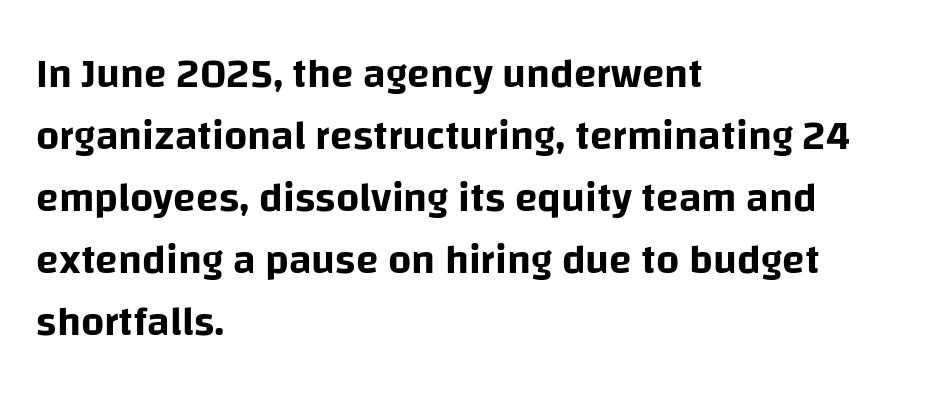
Q: Is the text italic (slanted)? A: No, it is upright.
Q: Is the typeface a serif or a sans-serif typeface? A: Sans-serif.
Q: Is the text underlined? A: No.
Q: How is the paragraph aligned? A: Left-aligned.
Q: Is the spacing between letters normal or unusually wide? A: Normal.
Q: Is the spacing between lines tight, normal or loose? A: Normal.
Q: Width (condensed, normal, or wide)? A: Normal.
Q: Stroke contrast? A: Low.
Q: x-height? A: Large.
Q: Monospaced? A: No.
